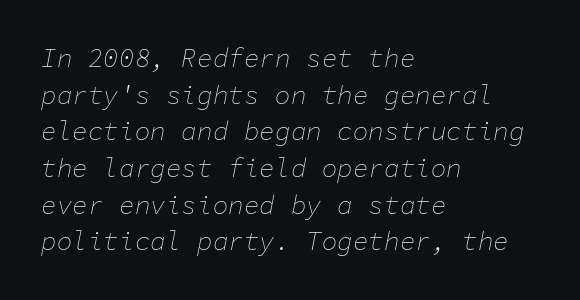
The image shows 26 px text type, italic (leaning right); set left-aligned, normal line spacing (1.41x), normal letter spacing, not underlined.
